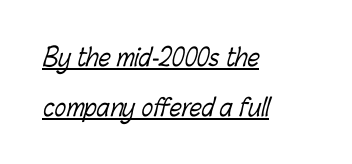
Q: Is the text bold? A: No.
Q: Is the text underlined? A: Yes.
Q: How is the paragraph aligned? A: Left-aligned.
Q: Is the spacing between letters normal or unusually wide? A: Normal.
Q: Is the spacing between lines tight, normal or loose? A: Loose.
